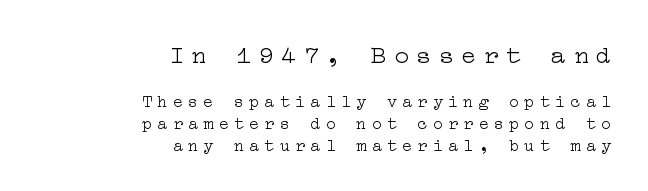
No letter is thick-stroked: the sample isn't bold. Summary of vertical rhythm: regular, with standard interline spacing. Does the lettering tilt? It doesn't — this is upright. Does the copy run flush right? Yes — the right margin is perfectly even.
